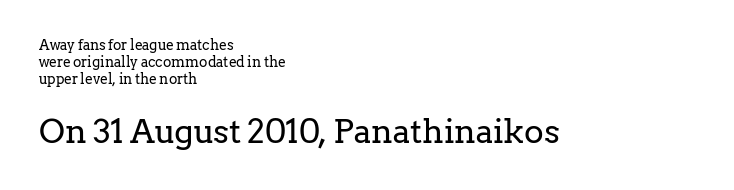
The image shows 33 px regular-weight serif type, upright; set left-aligned, line spacing 1.22x, normal letter spacing, not underlined; the second (bottom) block is 2.36x larger; low stroke contrast and a medium x-height.
